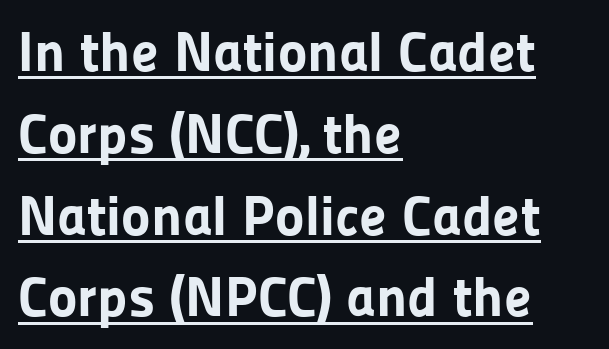
Descenders here cross a horizontal rule under the line. These words are printed bold, with thick strokes throughout. Between one letter and the next there's only the usual sliver of space. Regarding leading, the lines here are spaced in the standard way. Each letter keeps its own natural width here, so spacing adapts to shape. Unlike a traditional serif, this face leaves its strokes unadorned.
